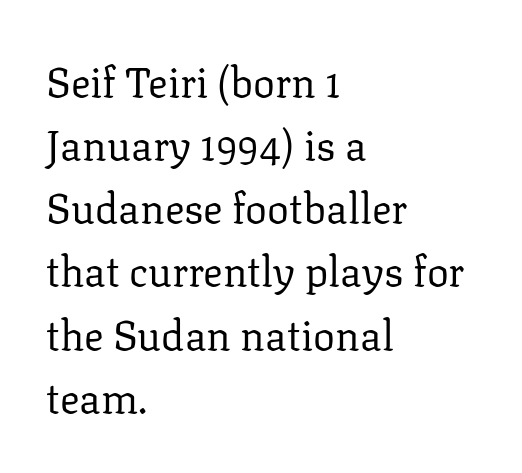
{"serif": "yes", "italic": "no", "bold": "no", "weight": "regular", "width": "normal", "stroke_contrast": "low", "x_height": "medium", "monospaced": "no", "underline": "no", "align": "left", "line_spacing": "normal", "line_spacing_ratio": 1.54, "letter_spacing": "normal", "letter_spacing_em": 0.0, "glyph_px": 41}
